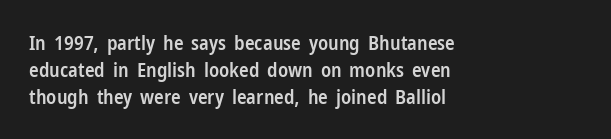
Q: Is the text bold? A: Semi-bold.
Q: Is the text italic (slanted)? A: No, it is upright.
Q: Is the text underlined? A: No.
Q: How is the paragraph aligned? A: Left-aligned.
Q: Is the spacing between letters normal or unusually wide? A: Normal.
Q: Is the spacing between lines tight, normal or loose? A: Normal.
